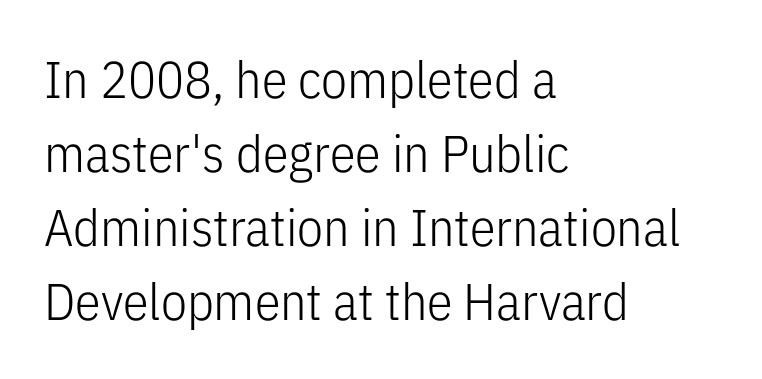
{"serif": "no", "italic": "no", "bold": "no", "weight": "light", "width": "condensed", "stroke_contrast": "low", "x_height": "medium", "monospaced": "no", "underline": "no", "align": "left", "line_spacing": "normal", "line_spacing_ratio": 1.42, "letter_spacing": "normal", "letter_spacing_em": 0.0, "glyph_px": 52}
